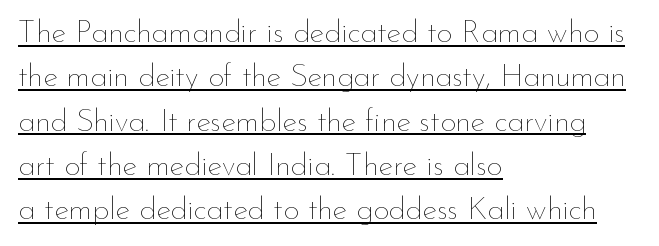
Is this a fixed-width face? No — the glyphs have proportional, varying widths. Alignment: flush left. Is there an underline? Yes — a line sits under the letters. No heavy texture on the line: the type isn't bold. The block of text has a typical density, with ordinary space between rows. When letters stand straight like this, we call the style roman or upright.
